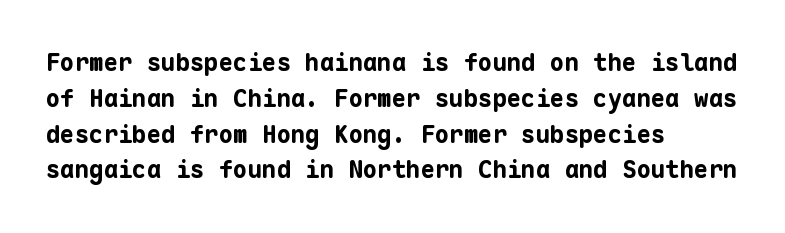
{"italic": "no", "bold": "yes", "underline": "no", "align": "left", "line_spacing": "normal", "line_spacing_ratio": 1.49, "letter_spacing": "normal", "letter_spacing_em": 0.0, "glyph_px": 24}
